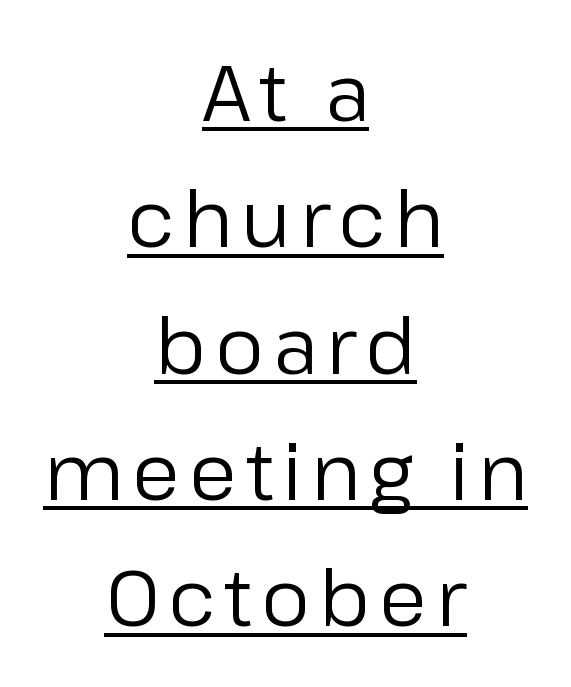
The image shows 78 px regular-weight sans-serif type, upright; set centered, normal line spacing (1.62x), underlined; low stroke contrast and a medium x-height.
